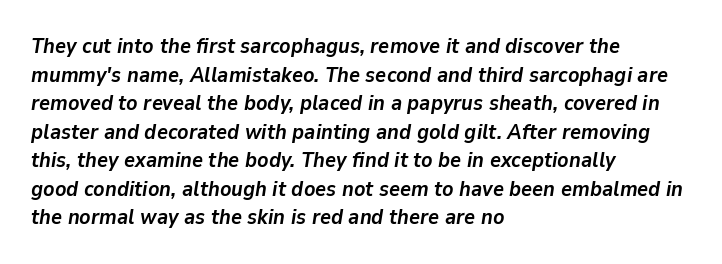
{"italic": "yes", "lean": "right", "slant_degrees": 9, "bold": "yes", "underline": "no", "align": "left", "line_spacing": "normal", "line_spacing_ratio": 1.36, "letter_spacing": "normal", "letter_spacing_em": 0.0, "glyph_px": 21}
